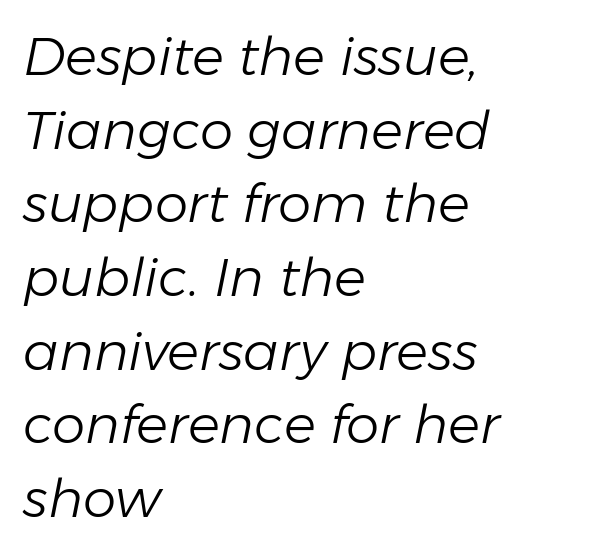
{"italic": "yes", "lean": "right", "slant_degrees": 11, "bold": "no", "weight": "light", "width": "normal", "stroke_contrast": "low", "x_height": "medium", "monospaced": "no", "underline": "no", "align": "left", "line_spacing": "normal", "line_spacing_ratio": 1.39, "letter_spacing": "normal", "letter_spacing_em": 0.0, "glyph_px": 53}
